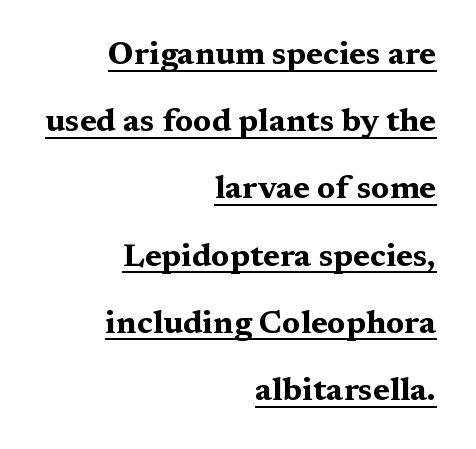
{"serif": "yes", "italic": "no", "bold": "yes", "weight": "bold", "width": "wide", "stroke_contrast": "medium", "x_height": "medium", "monospaced": "no", "underline": "yes", "align": "right", "line_spacing": "loose", "line_spacing_ratio": 2.1, "letter_spacing": "normal", "letter_spacing_em": 0.0, "glyph_px": 32}
